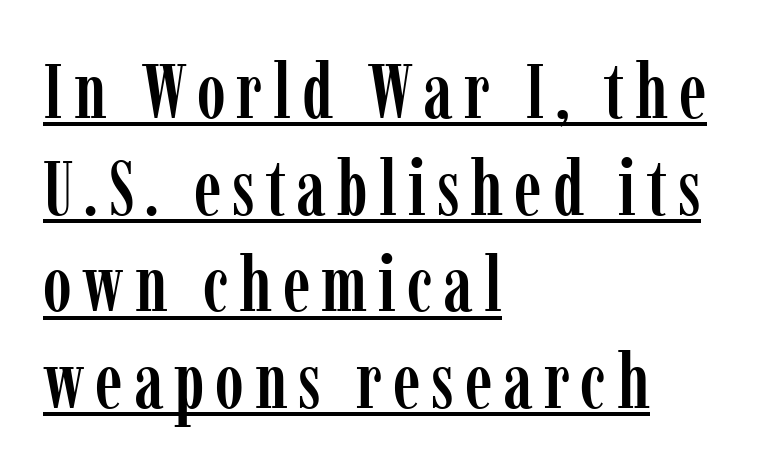
The image shows 78 px condensed serif type, upright; set left-aligned, line spacing 1.24x, underlined; low stroke contrast and a medium x-height.
